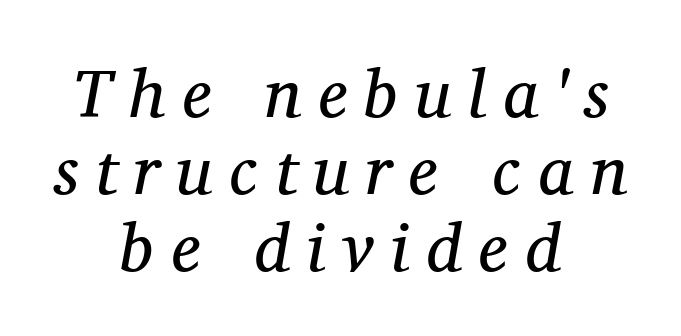
Character widths vary here, with narrow letters taking less room than wide ones. Display-style spreading of the glyphs; the letterfit is very open. Old-style or modern, the face here clearly has serifs. The vertical gap from one line to the next is small. A centered setting, common on invitations and titles, is used for this passage.
